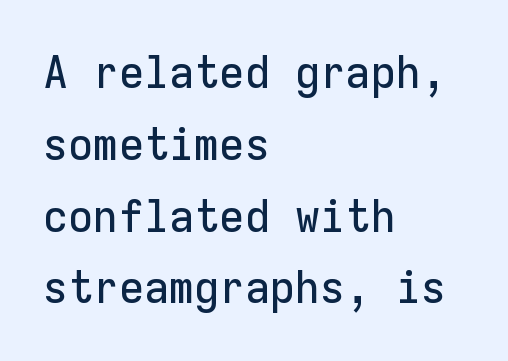
{"serif": "no", "italic": "no", "width": "normal", "stroke_contrast": "low", "x_height": "medium", "monospaced": "yes", "underline": "no", "align": "left", "line_spacing": "normal", "line_spacing_ratio": 1.56, "letter_spacing": "normal", "letter_spacing_em": 0.0, "glyph_px": 46}
